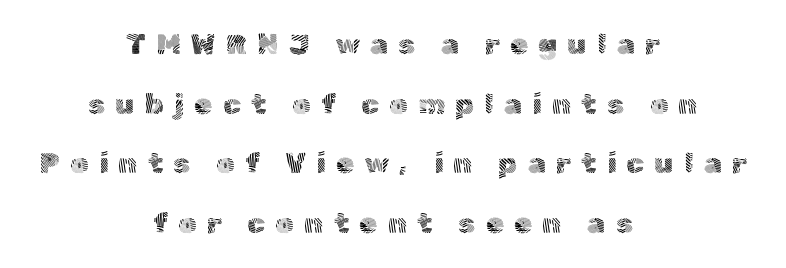
Q: Is the text bold? A: No.
Q: Is the text italic (slanted)? A: No, it is upright.
Q: Is the typeface a serif or a sans-serif typeface? A: Sans-serif.
Q: Is the text underlined? A: No.
Q: How is the paragraph aligned? A: Centered.
Q: Is the spacing between letters normal or unusually wide? A: Unusually wide.
Q: Is the spacing between lines tight, normal or loose? A: Loose.
Q: Width (condensed, normal, or wide)? A: Normal.
Q: x-height? A: Medium.
Q: Monospaced? A: No.
